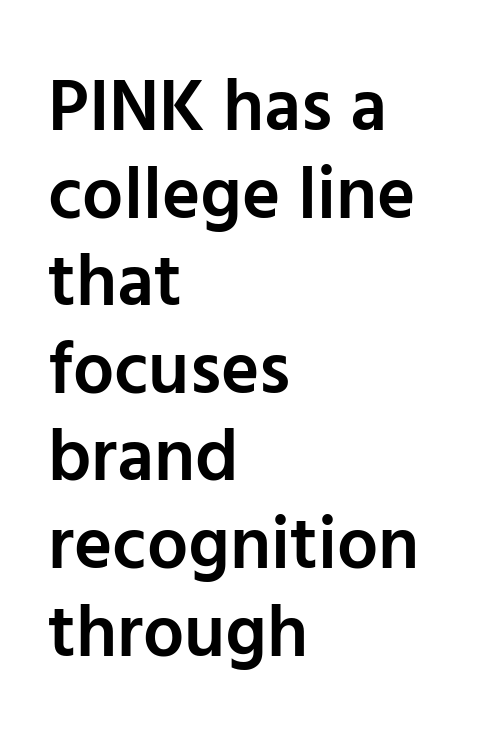
Q: Is the text bold? A: Semi-bold.
Q: Is the text italic (slanted)? A: No, it is upright.
Q: Is the typeface a serif or a sans-serif typeface? A: Sans-serif.
Q: Is the text underlined? A: No.
Q: How is the paragraph aligned? A: Left-aligned.
Q: Is the spacing between letters normal or unusually wide? A: Normal.
Q: Width (condensed, normal, or wide)? A: Normal.
Q: Stroke contrast? A: Low.
Q: x-height? A: Medium.
Q: Monospaced? A: No.
